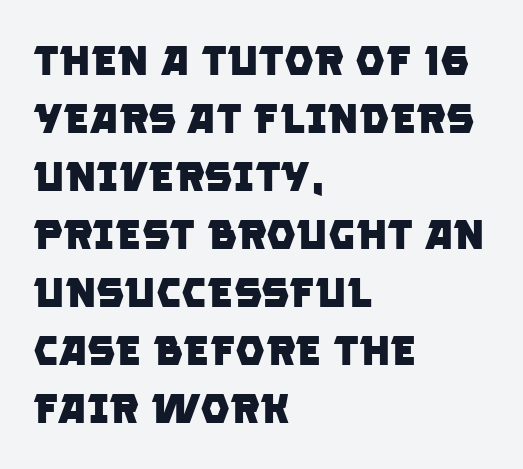
Q: Is the text bold? A: Yes.
Q: Is the typeface a serif or a sans-serif typeface? A: Sans-serif.
Q: Is the text underlined? A: No.
Q: How is the paragraph aligned? A: Left-aligned.
Q: Is the spacing between letters normal or unusually wide? A: Normal.
Q: Is the spacing between lines tight, normal or loose? A: Normal.
Q: Width (condensed, normal, or wide)? A: Normal.
Q: Stroke contrast? A: Low.
Q: x-height? A: Large.
Q: Monospaced? A: No.
